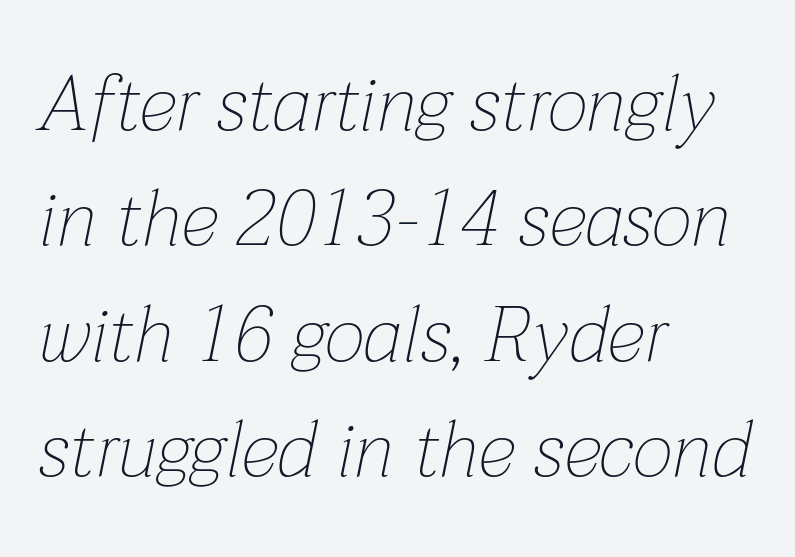
{"italic": "yes", "lean": "right", "slant_degrees": 12, "bold": "no", "weight": "thin", "width": "normal", "stroke_contrast": "low", "x_height": "medium", "monospaced": "no", "underline": "no", "align": "left", "line_spacing": "normal", "line_spacing_ratio": 1.48, "letter_spacing": "normal", "letter_spacing_em": 0.0, "glyph_px": 78}
